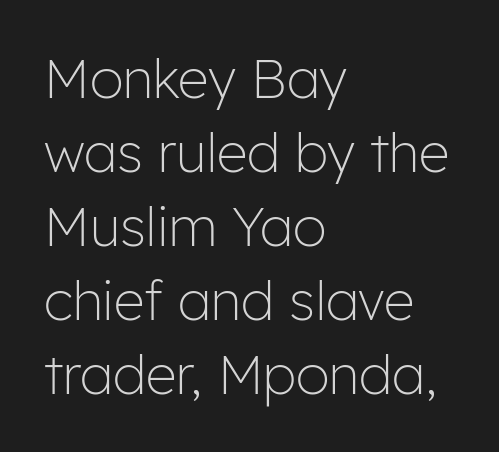
{"serif": "no", "italic": "no", "bold": "no", "weight": "light", "width": "normal", "stroke_contrast": "low", "x_height": "medium", "monospaced": "no", "underline": "no", "align": "left", "line_spacing": "normal", "line_spacing_ratio": 1.37, "letter_spacing": "normal", "letter_spacing_em": 0.0, "glyph_px": 54}
